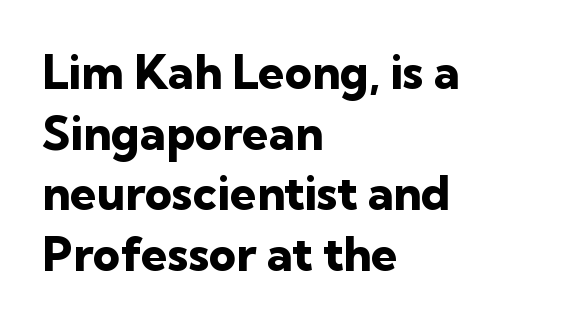
Q: Is the text bold? A: Yes.
Q: Is the text italic (slanted)? A: No, it is upright.
Q: Is the typeface a serif or a sans-serif typeface? A: Sans-serif.
Q: Is the text underlined? A: No.
Q: How is the paragraph aligned? A: Left-aligned.
Q: Is the spacing between letters normal or unusually wide? A: Normal.
Q: Is the spacing between lines tight, normal or loose? A: Normal.
Q: Width (condensed, normal, or wide)? A: Normal.
Q: Stroke contrast? A: Low.
Q: x-height? A: Medium.
Q: Monospaced? A: No.
